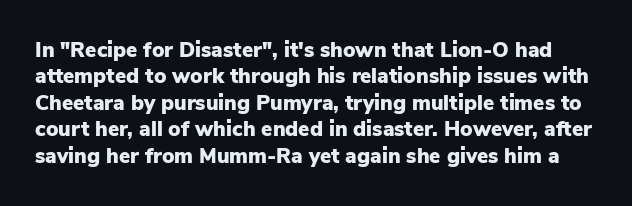
Typesetter's note: full bold, strokes at maximum text heaviness. Every character sits straight up, as roman type does. Here the glyphs are tracked normally, forming tight word shapes. Check the space under the baseline: it is left empty. Successive baselines arrive at the customary interval.
